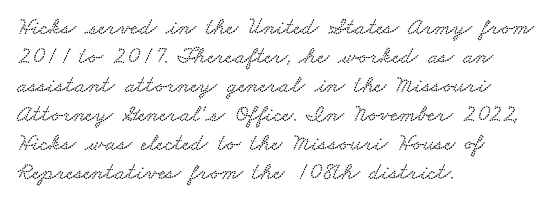
{"underline": "no", "align": "left", "line_spacing_ratio": 1.21, "letter_spacing": "normal", "letter_spacing_em": 0.0, "glyph_px": 24}
